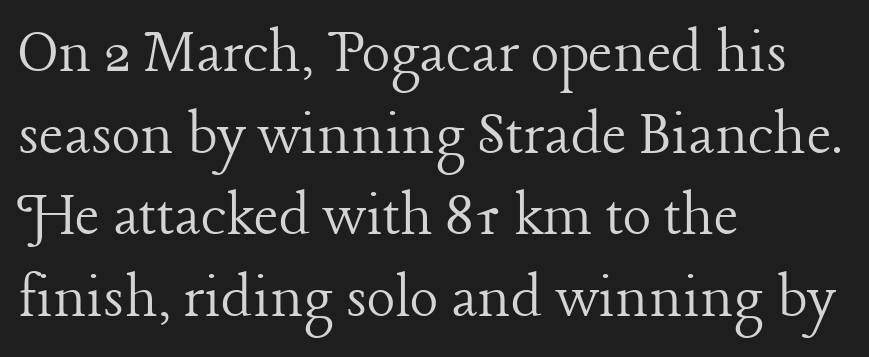
{"serif": "yes", "italic": "no", "bold": "no", "weight": "light", "width": "normal", "stroke_contrast": "low", "x_height": "medium", "monospaced": "no", "underline": "no", "align": "left", "line_spacing_ratio": 1.22, "letter_spacing": "normal", "letter_spacing_em": 0.0, "glyph_px": 67}
